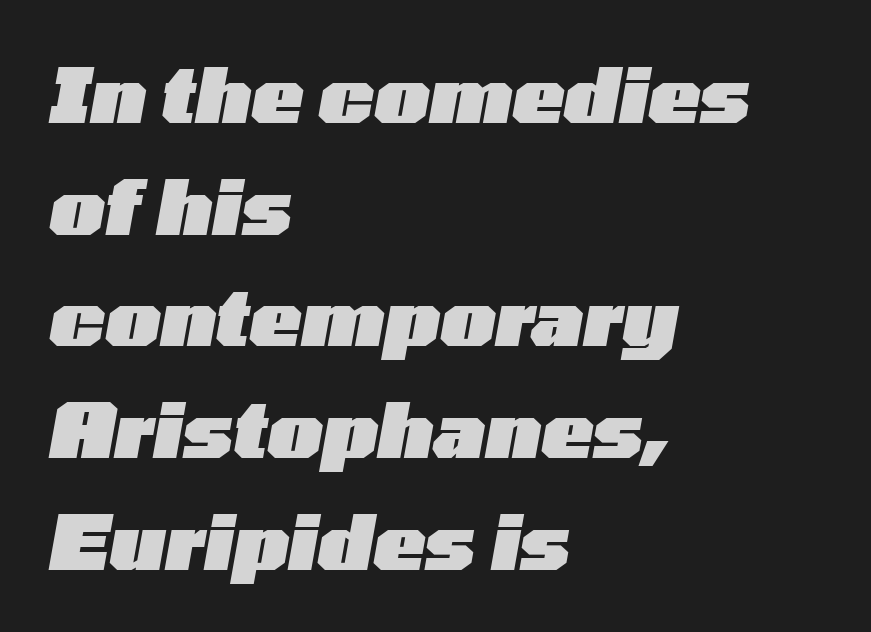
{"italic": "yes", "lean": "right", "slant_degrees": 10, "bold": "yes", "weight": "heavy", "width": "wide", "stroke_contrast": "low", "x_height": "medium", "monospaced": "no", "underline": "no", "align": "left", "line_spacing": "normal", "line_spacing_ratio": 1.45, "letter_spacing": "normal", "letter_spacing_em": 0.0, "glyph_px": 77}
